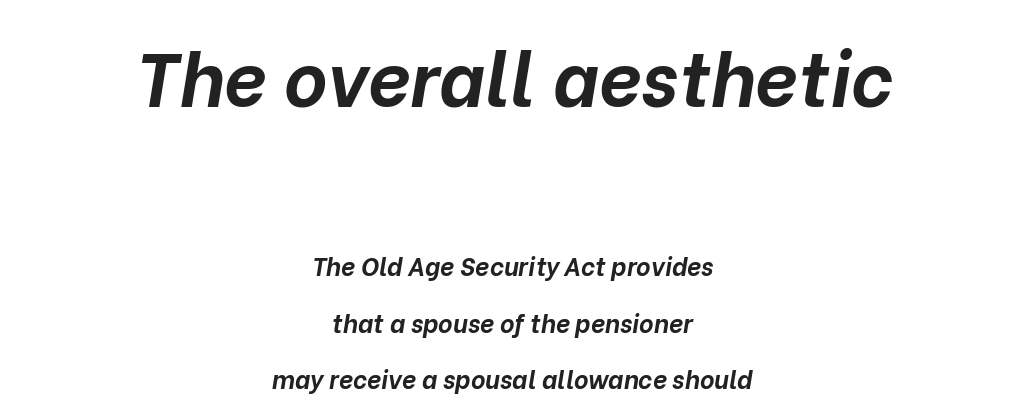
The image shows 75 px bold type, italic (leaning right); set centered, loose line spacing (2.26x), normal letter spacing, not underlined; the first (top) block is 3.0x larger; low stroke contrast and a medium x-height.
